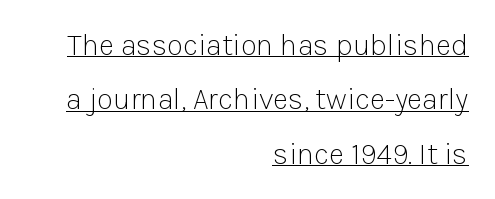
Q: Is the text bold? A: No.
Q: Is the text italic (slanted)? A: No, it is upright.
Q: Is the typeface a serif or a sans-serif typeface? A: Sans-serif.
Q: Is the text underlined? A: Yes.
Q: How is the paragraph aligned? A: Right-aligned.
Q: Is the spacing between letters normal or unusually wide? A: Normal.
Q: Width (condensed, normal, or wide)? A: Normal.
Q: Stroke contrast? A: Low.
Q: x-height? A: Medium.
Q: Monospaced? A: No.
